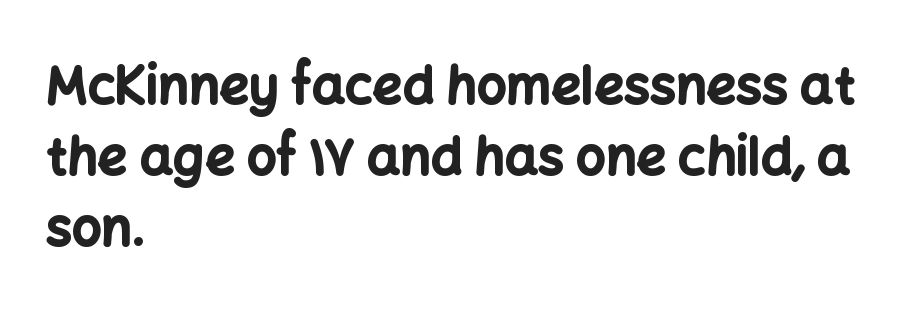
The lettering holds an erect, upright posture throughout. No extra tracking has been applied to these lines. Look at the bottom of the vertical strokes: they stop flat, with no serifs. Lines of text with bare space underneath. Where is the straight margin? On the left. Its strokes are broad and dark, the hallmark of bold type.
